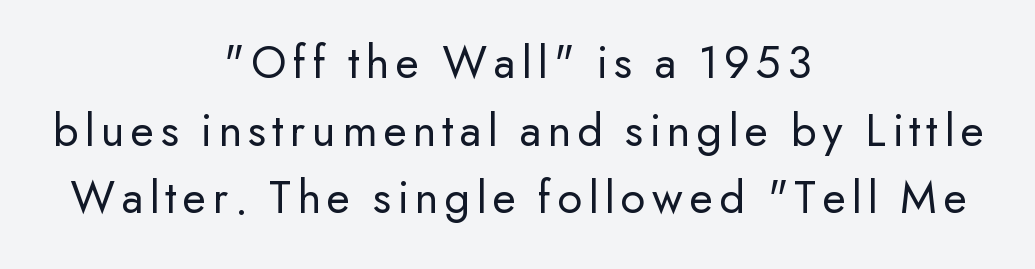
Q: Is the text bold? A: No.
Q: Is the text italic (slanted)? A: No, it is upright.
Q: Is the typeface a serif or a sans-serif typeface? A: Sans-serif.
Q: Is the text underlined? A: No.
Q: How is the paragraph aligned? A: Centered.
Q: Is the spacing between lines tight, normal or loose? A: Normal.
Q: Width (condensed, normal, or wide)? A: Normal.
Q: Stroke contrast? A: Low.
Q: x-height? A: Small.
Q: Monospaced? A: No.
